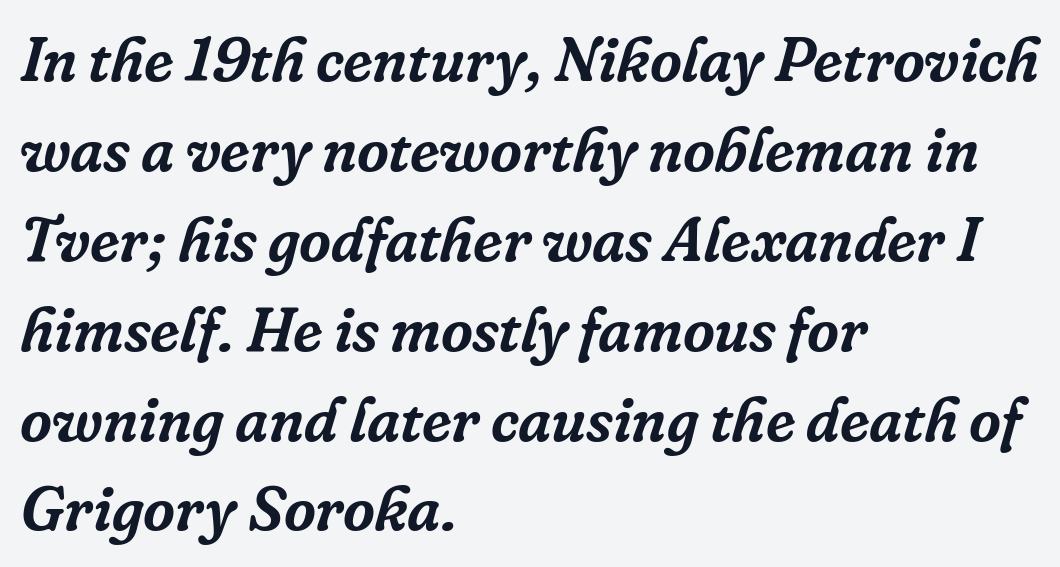
The image shows 62 px serif type, italic (leaning right); set left-aligned, normal line spacing (1.45x), normal letter spacing, not underlined; low stroke contrast and a medium x-height.
